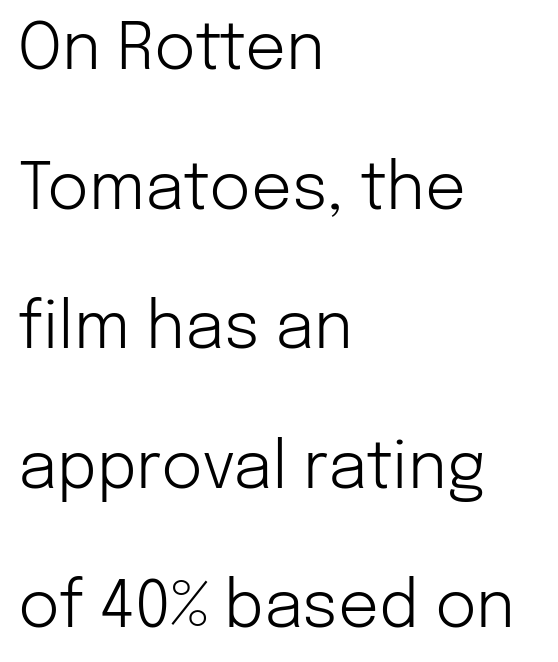
{"serif": "no", "italic": "no", "bold": "no", "weight": "light", "width": "normal", "stroke_contrast": "low", "x_height": "medium", "monospaced": "no", "underline": "no", "align": "left", "line_spacing": "loose", "line_spacing_ratio": 2.18, "letter_spacing": "normal", "letter_spacing_em": 0.0, "glyph_px": 64}
